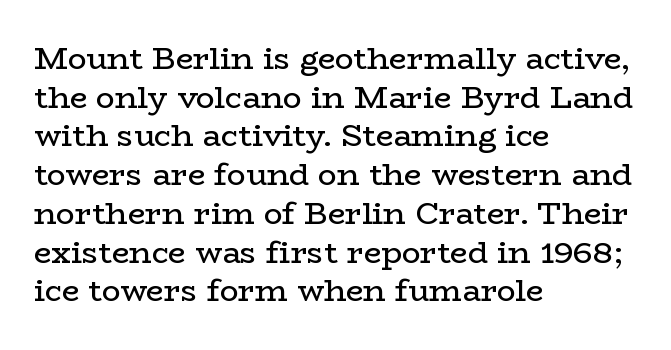
Letters have the restrained weight of plain body copy at most. Decoration check: the copy has no underline. Leading: standard. Nobody touched the tracking dial on this one. Little horizontal feet cap the strokes, marking this as serif type.
